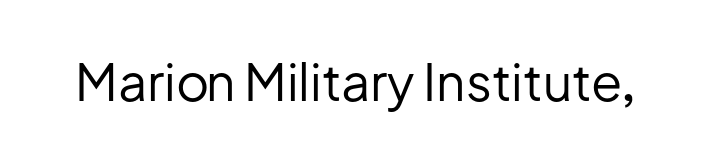
Q: Is the text bold? A: No.
Q: Is the text italic (slanted)? A: No, it is upright.
Q: Is the typeface a serif or a sans-serif typeface? A: Sans-serif.
Q: Is the text underlined? A: No.
Q: Is the spacing between letters normal or unusually wide? A: Normal.
Q: Width (condensed, normal, or wide)? A: Normal.
Q: Stroke contrast? A: Low.
Q: x-height? A: Medium.
Q: Monospaced? A: No.
